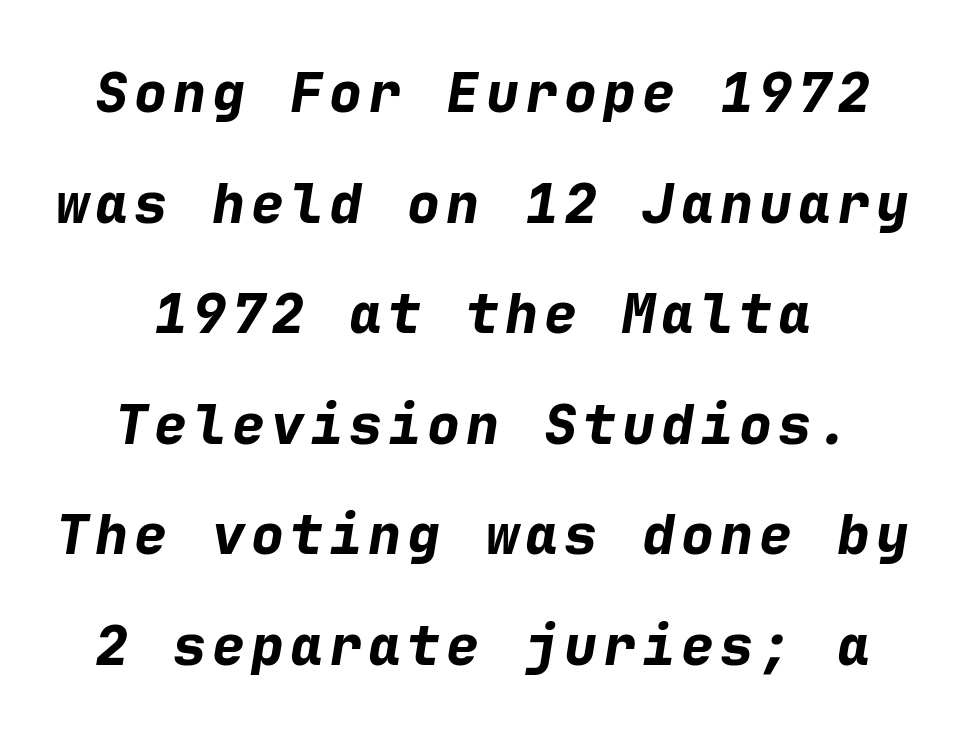
Q: Is the text bold? A: Yes.
Q: Is the text italic (slanted)? A: Yes, it leans right by about 9 degrees.
Q: Is the text underlined? A: No.
Q: Is the spacing between lines tight, normal or loose? A: Loose.
Q: Width (condensed, normal, or wide)? A: Normal.
Q: Stroke contrast? A: Low.
Q: x-height? A: Medium.
Q: Monospaced? A: Yes.
